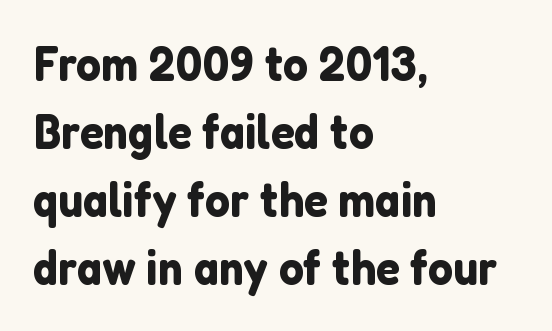
Which margin do the lines hug? The left one — the right edge is uneven. The face used here is proportionally spaced, like ordinary book or web type. You can tell from the bare stems that sans-serif type was used. Compared with typical body copy, the letter spacing here is the same.
